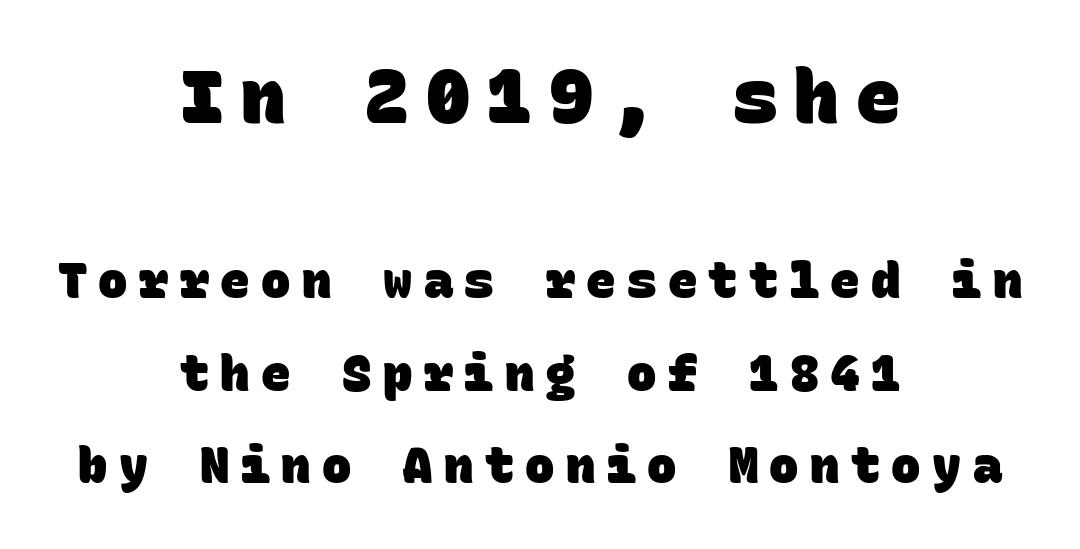
Each letter, wide or thin by design, is forced into the same width here. Typesetter's note — upper block bumped up in size, lower block left smaller. Centered paragraph, ragged on both sides. The tracking jumps out immediately: characters are airy and widely separated.
